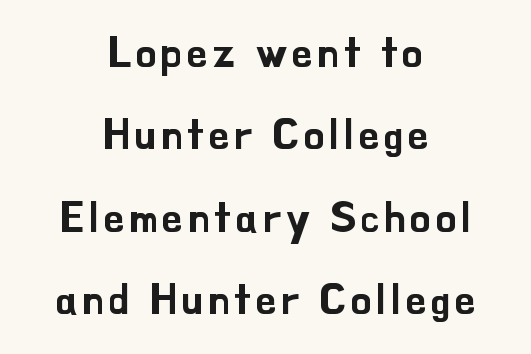
Q: Is the text italic (slanted)? A: No, it is upright.
Q: Is the typeface a serif or a sans-serif typeface? A: Sans-serif.
Q: Is the text underlined? A: No.
Q: How is the paragraph aligned? A: Centered.
Q: Is the spacing between lines tight, normal or loose? A: Loose.
Q: Width (condensed, normal, or wide)? A: Normal.
Q: Stroke contrast? A: Low.
Q: x-height? A: Small.
Q: Monospaced? A: No.
